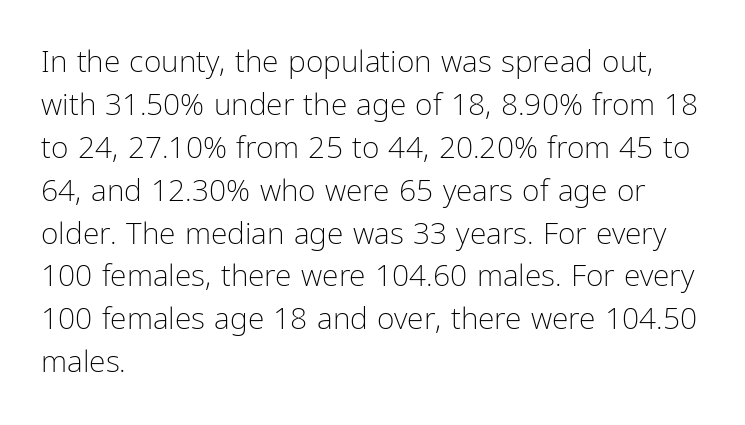
Looks like regular typesetting: each glyph gets only the width it needs. Ordinary non-slanted type is in use. What stands out about the letter spacing? Nothing — it is the standard amount. On a weight scale, this lands at 450 or below. Nobody drew a line under any word here. This block has exactly the height ordinary leading produces.
